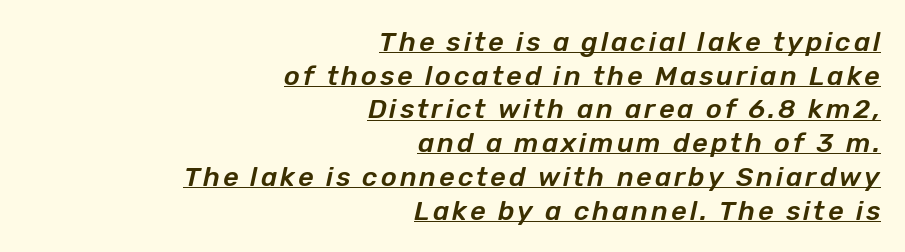
Q: Is the text italic (slanted)? A: Yes, it leans right by about 12 degrees.
Q: Is the text underlined? A: Yes.
Q: How is the paragraph aligned? A: Right-aligned.
Q: Is the spacing between lines tight, normal or loose? A: Normal.
